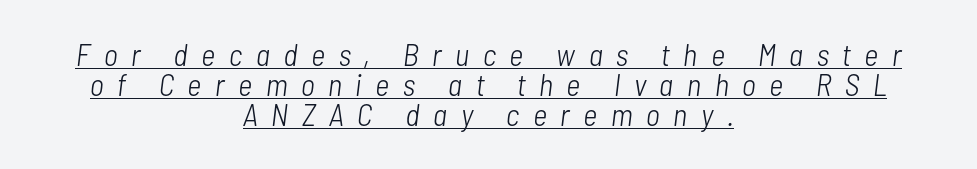
{"italic": "yes", "lean": "right", "slant_degrees": 7, "bold": "no", "weight": "light", "width": "condensed", "stroke_contrast": "low", "x_height": "medium", "monospaced": "no", "underline": "yes", "align": "center", "line_spacing": "tight", "line_spacing_ratio": 0.97, "letter_spacing": "wide", "letter_spacing_em": 0.44, "glyph_px": 31}
